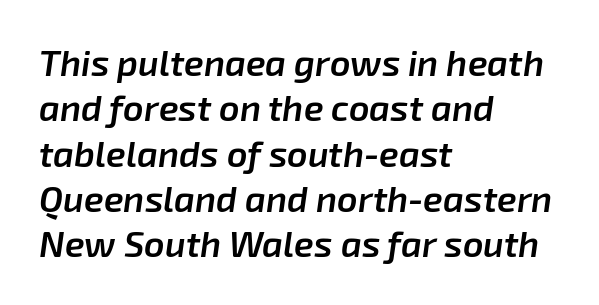
Visually the block forms a straight wall on the left and a jagged coastline on the right. These lines were composed using italics. The face used here is rendered with its standard letterfit. Regular leading.
